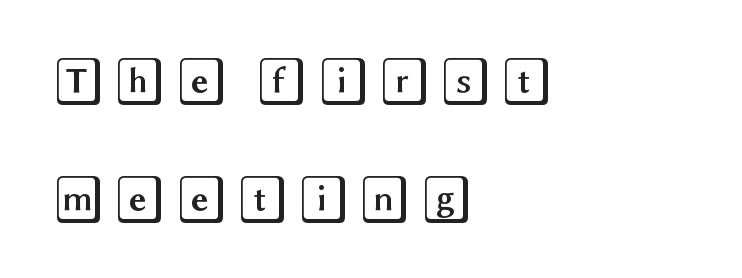
Q: Is the text italic (slanted)? A: No, it is upright.
Q: Is the text underlined? A: No.
Q: How is the paragraph aligned? A: Left-aligned.
Q: Is the spacing between lines tight, normal or loose? A: Loose.
Q: Width (condensed, normal, or wide)? A: Wide.
Q: x-height? A: Large.
